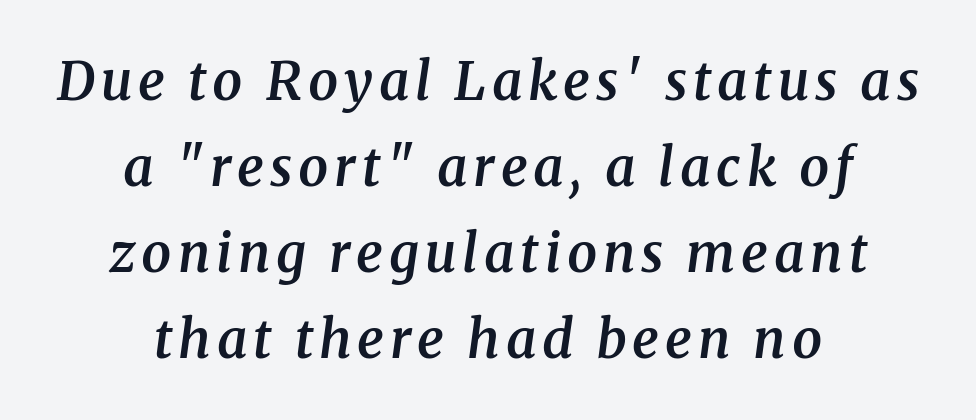
Q: Is the text bold? A: Semi-bold.
Q: Is the text italic (slanted)? A: Yes, it leans right by about 8 degrees.
Q: Is the typeface a serif or a sans-serif typeface? A: Serif.
Q: Is the text underlined? A: No.
Q: How is the paragraph aligned? A: Centered.
Q: Is the spacing between lines tight, normal or loose? A: Normal.
Q: Width (condensed, normal, or wide)? A: Normal.
Q: Stroke contrast? A: Medium.
Q: x-height? A: Medium.
Q: Monospaced? A: No.
